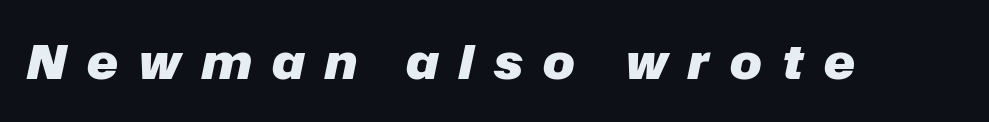
The image shows 47 px heavy type, italic (leaning right); set unusually wide letter spacing (+0.44 em), not underlined; low stroke contrast and a medium x-height.
